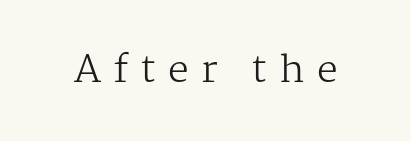
{"serif": "yes", "italic": "no", "bold": "no", "weight": "regular", "width": "normal", "stroke_contrast": "medium", "x_height": "medium", "monospaced": "no", "underline": "no", "letter_spacing": "wide", "letter_spacing_em": 0.33, "glyph_px": 37}
